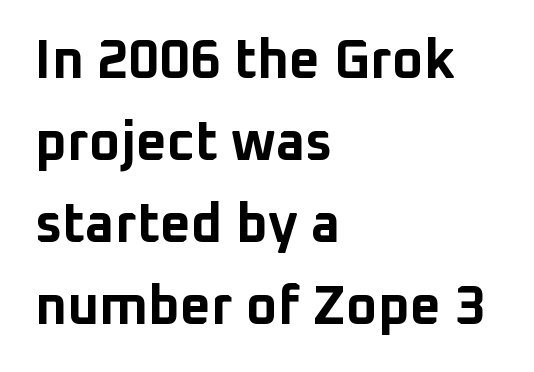
Do the characters align in a grid? No, the font is proportional. In terms of weight, the rendering is a true, heavy bold. The space directly below the letters is spotless. Each word holds together tightly as a unit, with standard inter-letter gaps. Summary of vertical rhythm: regular, with standard interline spacing.
